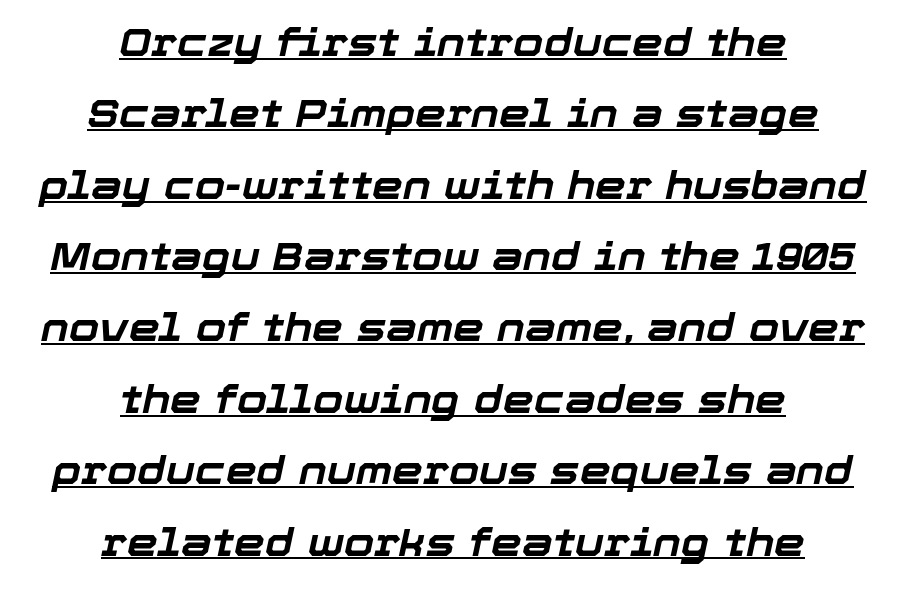
Compared with undecorated copy, this sample adds a rule below the words. Is this a fixed-width face? No — the glyphs have proportional, varying widths. The gaps between neighbouring characters are ordinary and unremarkable. The lettering tilts uniformly, giving the passage an italic look. Does the copy run flush right? No — it is centered line by line.
